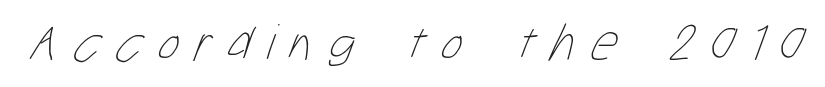
Unmarked baselines from the first word to the last. Varying glyph widths throughout — classic text-font behaviour. The strokes carry an ordinary text weight at most. The tracking reads as deliberately expanded to a designer's eye.
